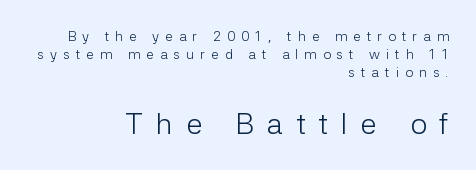
The image shows 30 px light sans-serif type, upright; set right-aligned, normal line spacing (1.29x), unusually wide letter spacing (+0.43 em), not underlined; the second (bottom) block is 2.14x larger; low stroke contrast and a medium x-height.
